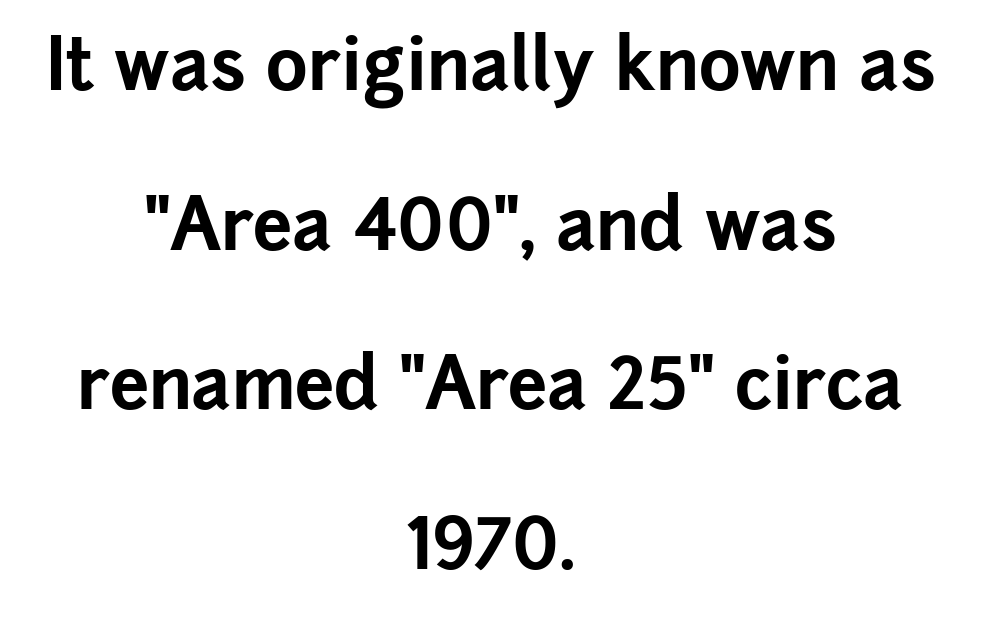
Characters remain perfectly vertical along every line. Alignment: centered. Rule under the text: the space is simply empty. The face used here is proportionally spaced, like ordinary book or web type.
